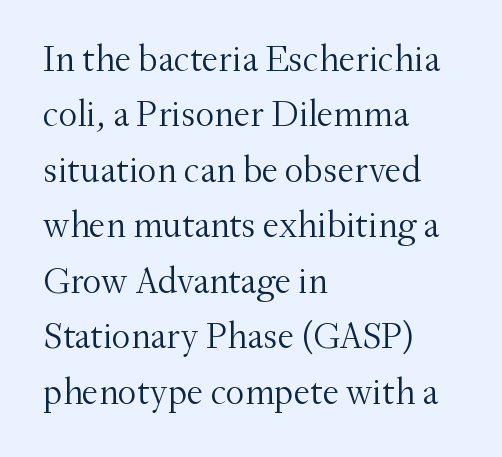
Q: Is the text bold? A: No.
Q: Is the text italic (slanted)? A: No, it is upright.
Q: Is the typeface a serif or a sans-serif typeface? A: Serif.
Q: Is the text underlined? A: No.
Q: How is the paragraph aligned? A: Left-aligned.
Q: Is the spacing between letters normal or unusually wide? A: Normal.
Q: Is the spacing between lines tight, normal or loose? A: Normal.
Q: Width (condensed, normal, or wide)? A: Normal.
Q: Stroke contrast? A: Medium.
Q: x-height? A: Small.
Q: Monospaced? A: No.
